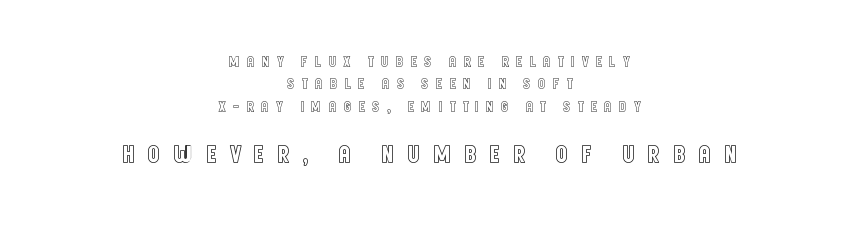
Q: Is the text italic (slanted)? A: No, it is upright.
Q: Is the text underlined? A: No.
Q: How is the paragraph aligned? A: Centered.
Q: Is the spacing between letters normal or unusually wide? A: Unusually wide.
Q: Is the spacing between lines tight, normal or loose? A: Normal.
Q: Which block of text is set in a larger size, the first (top) or the second (bottom)? A: The second (bottom) one.
